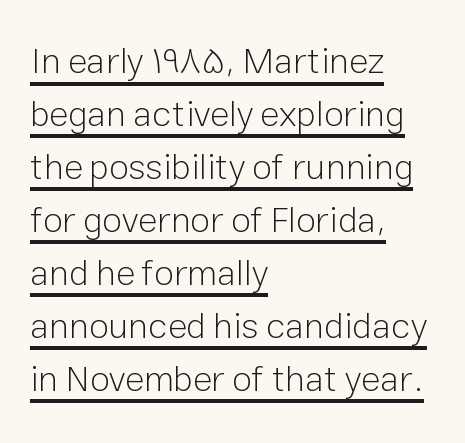
The image shows 36 px light sans-serif type, upright; set left-aligned, normal line spacing (1.47x), normal letter spacing, underlined; low stroke contrast and a medium x-height.
